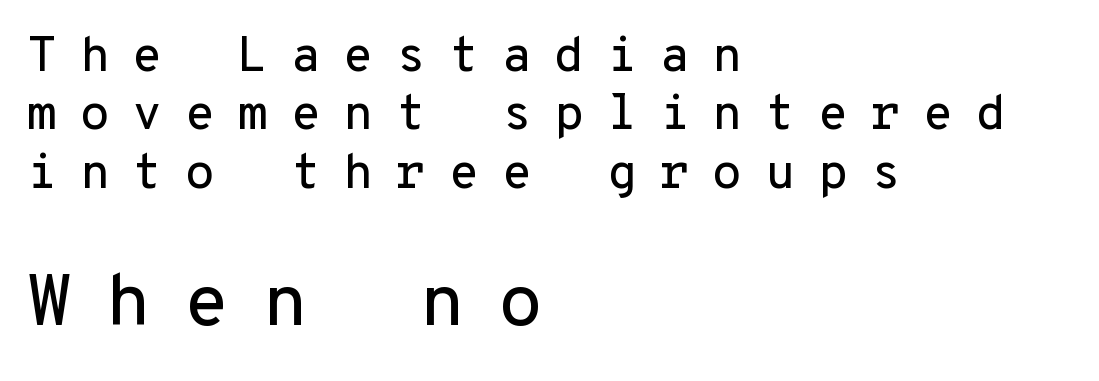
Q: Is the text italic (slanted)? A: No, it is upright.
Q: Is the typeface a serif or a sans-serif typeface? A: Sans-serif.
Q: Is the text underlined? A: No.
Q: How is the paragraph aligned? A: Left-aligned.
Q: Is the spacing between letters normal or unusually wide? A: Unusually wide.
Q: Which block of text is set in a larger size, the first (top) or the second (bottom)? A: The second (bottom) one.
Q: Width (condensed, normal, or wide)? A: Normal.
Q: Stroke contrast? A: Low.
Q: x-height? A: Medium.
Q: Monospaced? A: Yes.
